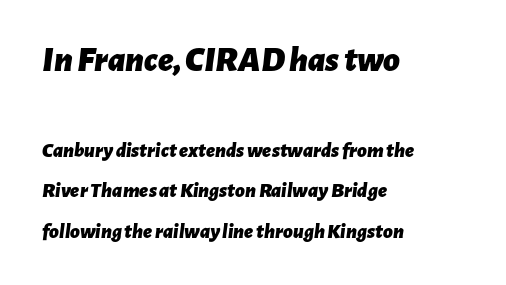
The image shows 36 px bold type, italic (leaning right); set left-aligned, loose line spacing (1.92x), normal letter spacing, not underlined; the first (top) block is 1.71x larger; low stroke contrast and a medium x-height.
